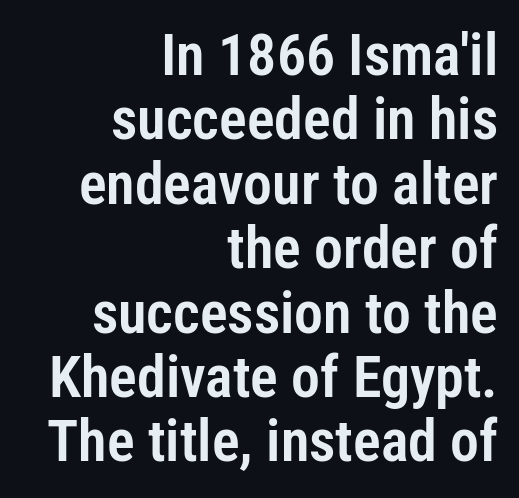
{"serif": "no", "italic": "no", "width": "condensed", "stroke_contrast": "low", "x_height": "medium", "monospaced": "no", "underline": "no", "align": "right", "line_spacing": "tight", "line_spacing_ratio": 1.11, "letter_spacing": "normal", "letter_spacing_em": 0.0, "glyph_px": 58}
